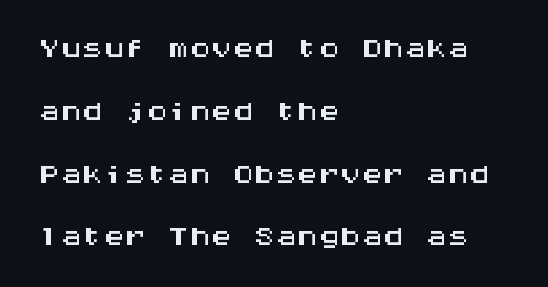
{"serif": "no", "italic": "no", "width": "wide", "stroke_contrast": "medium", "x_height": "large", "monospaced": "yes", "underline": "no", "align": "left", "line_spacing": "normal", "line_spacing_ratio": 1.46, "letter_spacing": "normal", "letter_spacing_em": 0.0, "glyph_px": 43}
